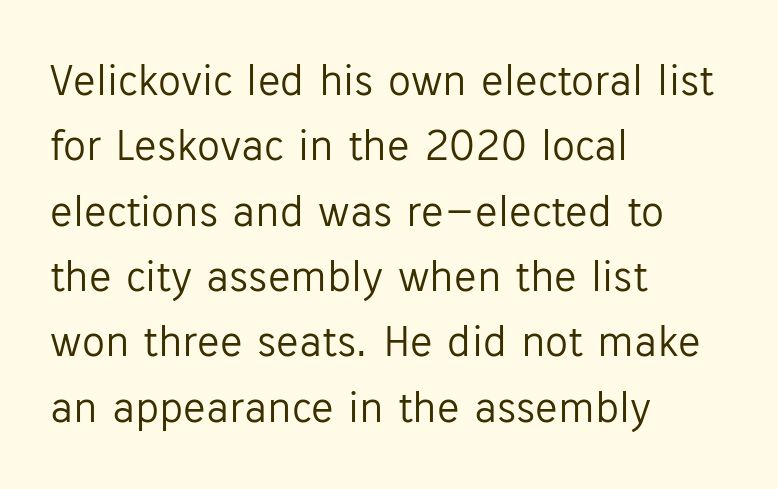
No word sits above an underline. One glance says typical: line gaps are just what's usual. Short and long lines alike share a common starting point at left. Ascenders rise straight up at ninety degrees.
